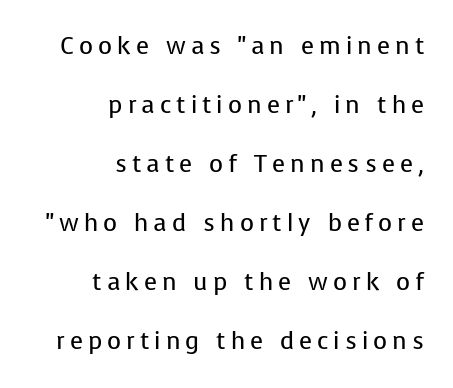
{"italic": "no", "bold": "no", "underline": "no", "align": "right", "line_spacing": "loose", "line_spacing_ratio": 2.46, "letter_spacing": "wide", "letter_spacing_em": 0.21, "glyph_px": 24}
